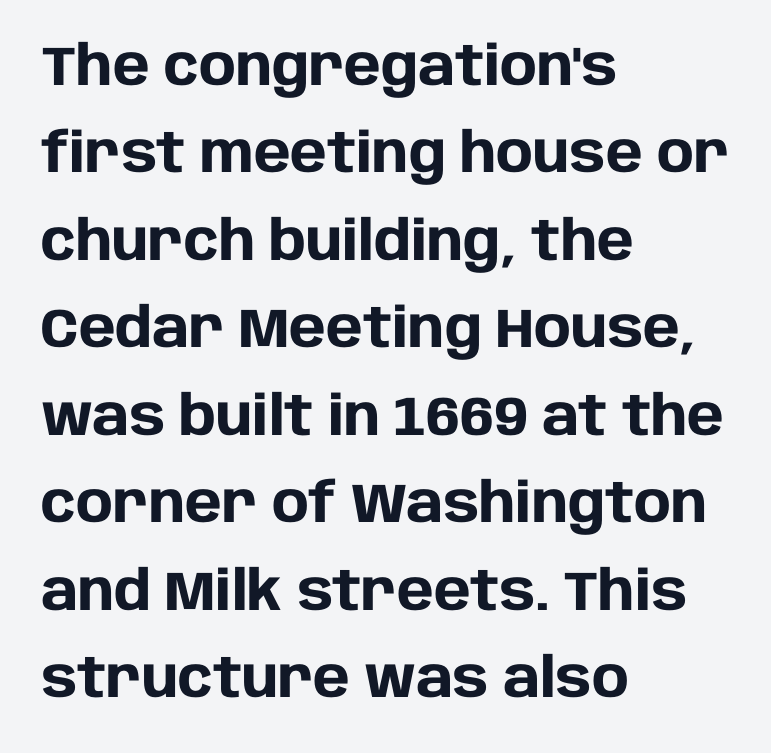
{"serif": "no", "italic": "no", "bold": "yes", "weight": "heavy", "width": "normal", "stroke_contrast": "low", "x_height": "large", "monospaced": "no", "underline": "no", "align": "left", "line_spacing": "normal", "line_spacing_ratio": 1.59, "letter_spacing": "normal", "letter_spacing_em": 0.0, "glyph_px": 55}
